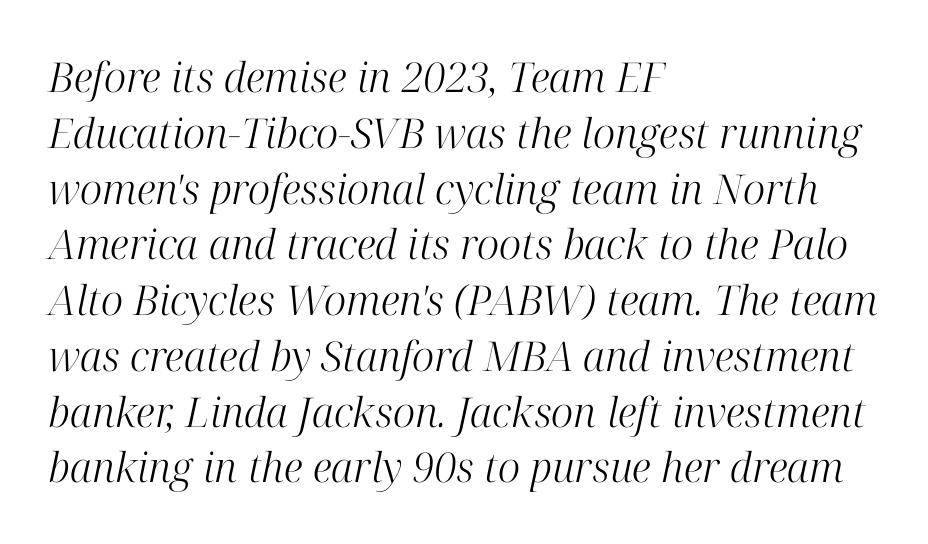
The image shows 41 px light serif type, italic (leaning right); set left-aligned, normal line spacing (1.36x), normal letter spacing, not underlined; high stroke contrast and a medium x-height.
